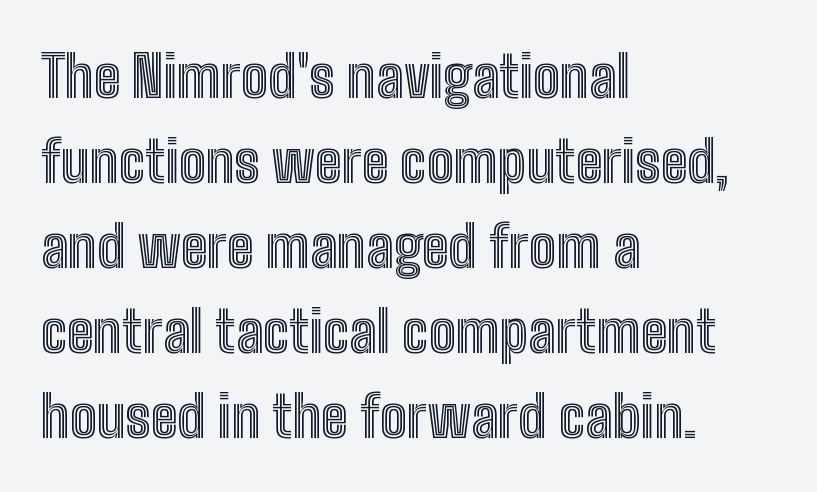
The image shows 57 px condensed type, upright; set left-aligned, normal line spacing (1.49x), normal letter spacing, not underlined; a medium x-height.
